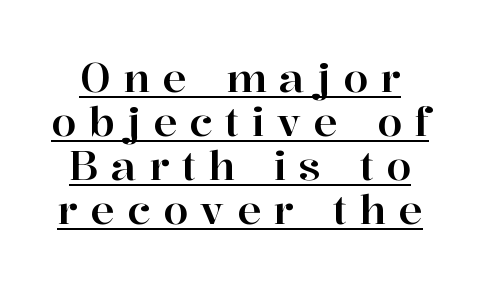
This sample uses expanded letter spacing, leaving extra air between glyphs. Proportional: the letters do not fall into vertical columns. A typesetter would mark this as roman, not italic. Every word sits above its own underline.
